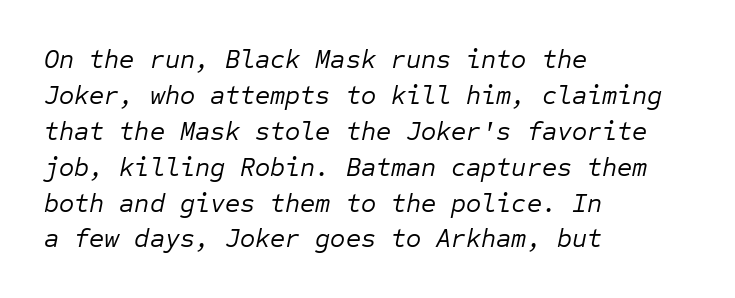
The image shows 26 px text type, italic (leaning right); set left-aligned, normal line spacing (1.38x), normal letter spacing, not underlined.
